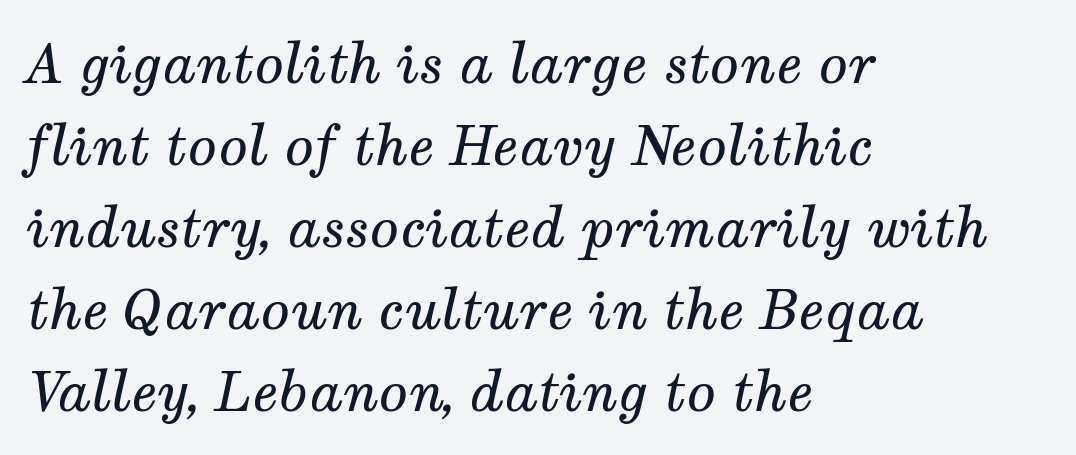
{"serif": "yes", "italic": "yes", "lean": "right", "slant_degrees": 12, "bold": "no", "weight": "regular", "width": "normal", "stroke_contrast": "medium", "x_height": "medium", "monospaced": "no", "underline": "no", "align": "left", "line_spacing": "normal", "line_spacing_ratio": 1.52, "letter_spacing": "normal", "letter_spacing_em": 0.0, "glyph_px": 54}
